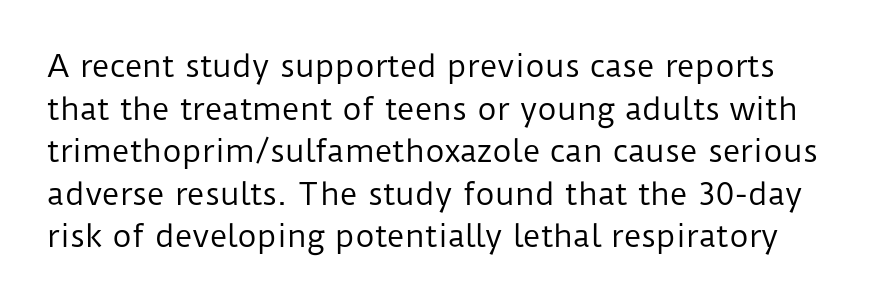
The image shows 30 px regular-weight sans-serif type, upright; set normal line spacing (1.42x), normal letter spacing, not underlined; low stroke contrast and a medium x-height.
